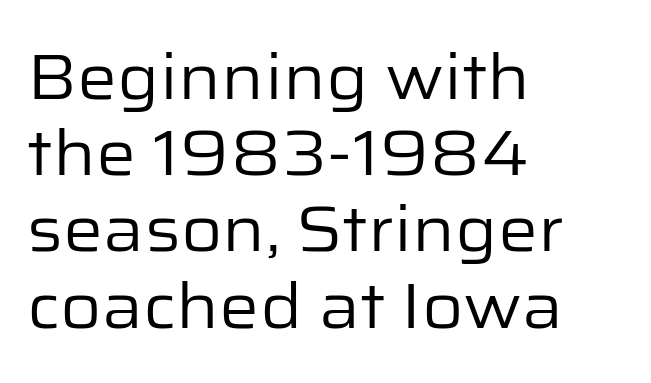
Q: Is the text bold? A: No.
Q: Is the text italic (slanted)? A: No, it is upright.
Q: Is the typeface a serif or a sans-serif typeface? A: Sans-serif.
Q: Is the text underlined? A: No.
Q: How is the paragraph aligned? A: Left-aligned.
Q: Is the spacing between letters normal or unusually wide? A: Normal.
Q: Width (condensed, normal, or wide)? A: Normal.
Q: Stroke contrast? A: Low.
Q: x-height? A: Medium.
Q: Monospaced? A: No.
